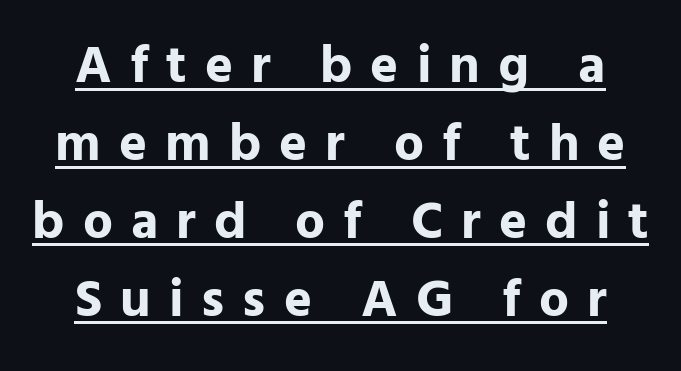
The image shows 53 px bold sans-serif type, upright; set centered, normal line spacing (1.47x), unusually wide letter spacing (+0.34 em), underlined; low stroke contrast and a medium x-height.
